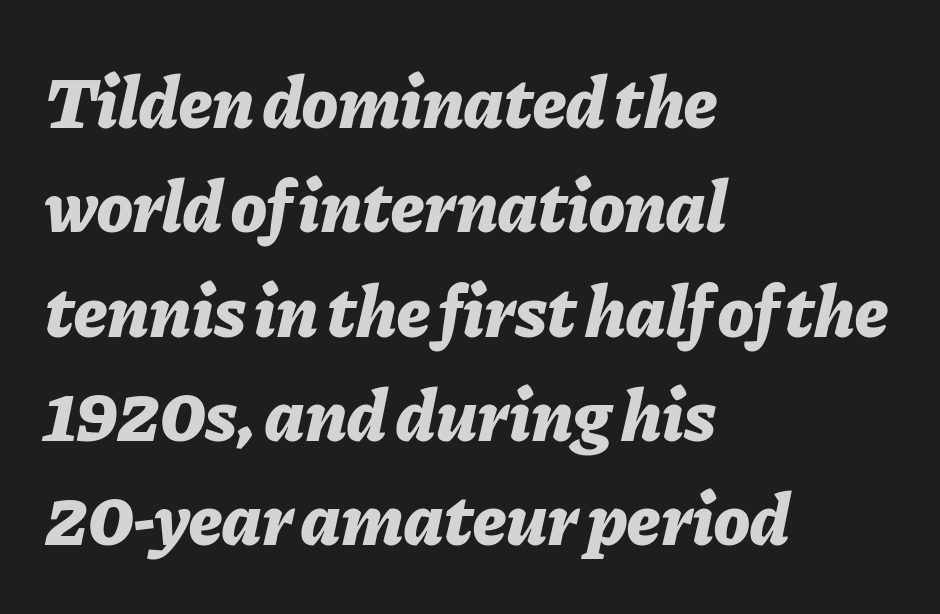
{"italic": "yes", "lean": "right", "slant_degrees": 11, "bold": "yes", "weight": "bold", "width": "normal", "stroke_contrast": "low", "x_height": "medium", "monospaced": "no", "underline": "no", "align": "left", "line_spacing": "normal", "line_spacing_ratio": 1.41, "letter_spacing": "normal", "letter_spacing_em": 0.0, "glyph_px": 74}
